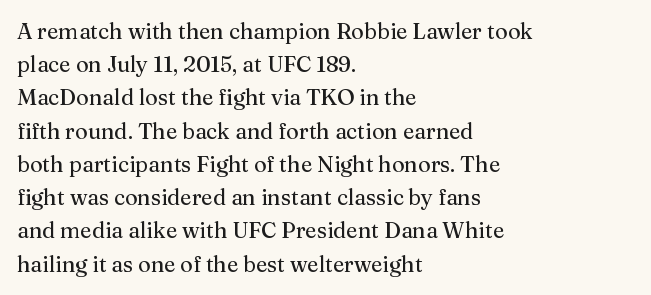
Q: Is the text bold? A: No.
Q: Is the text italic (slanted)? A: No, it is upright.
Q: Is the text underlined? A: No.
Q: How is the paragraph aligned? A: Left-aligned.
Q: Is the spacing between letters normal or unusually wide? A: Normal.
Q: Is the spacing between lines tight, normal or loose? A: Normal.
